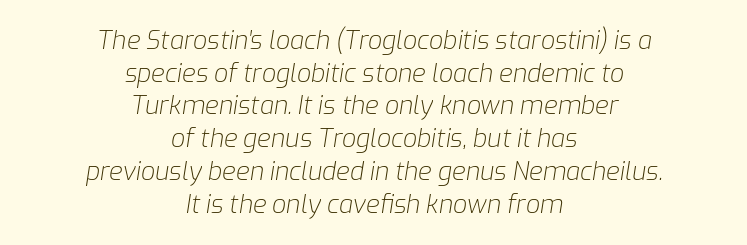
{"italic": "yes", "lean": "right", "slant_degrees": 9, "bold": "no", "underline": "no", "align": "center", "line_spacing": "normal", "line_spacing_ratio": 1.31, "letter_spacing": "normal", "letter_spacing_em": 0.0, "glyph_px": 25}
